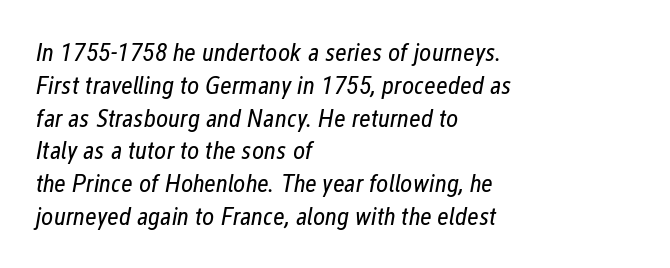
Would a proofreader flag this as italicized? Yes. Tracking value appears to be zero — textbook default spacing. The leading is moderate, giving the passage an even texture. These lines are set flush left with a ragged right edge.
